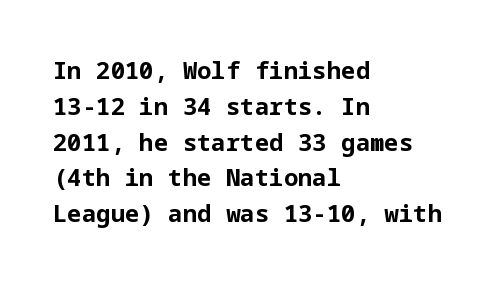
The image shows 24 px bold type, upright; set left-aligned, normal line spacing (1.49x), normal letter spacing, not underlined.
